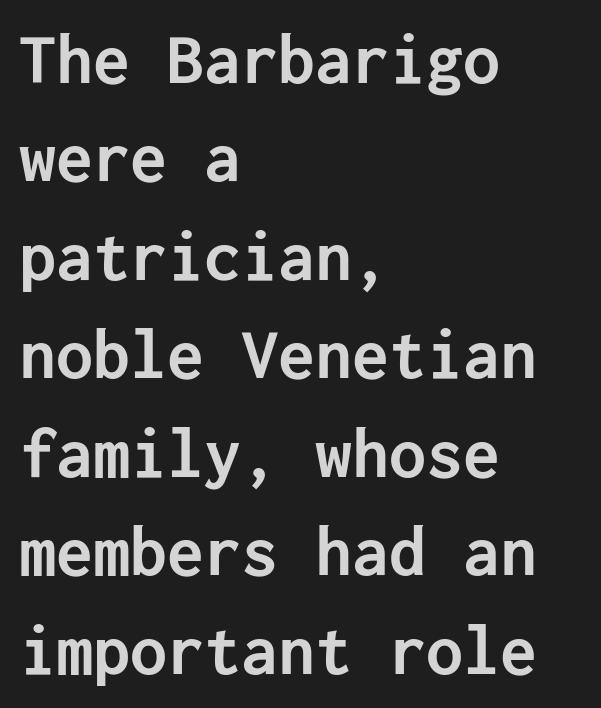
{"serif": "no", "italic": "no", "bold": "yes", "weight": "semibold", "width": "normal", "stroke_contrast": "low", "x_height": "medium", "underline": "no", "align": "left", "line_spacing": "normal", "line_spacing_ratio": 1.33, "letter_spacing": "normal", "letter_spacing_em": 0.0, "glyph_px": 74}
